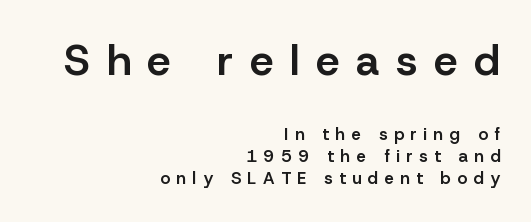
Q: Is the text bold? A: Semi-bold.
Q: Is the text italic (slanted)? A: No, it is upright.
Q: Is the typeface a serif or a sans-serif typeface? A: Sans-serif.
Q: Is the text underlined? A: No.
Q: How is the paragraph aligned? A: Right-aligned.
Q: Is the spacing between letters normal or unusually wide? A: Unusually wide.
Q: Is the spacing between lines tight, normal or loose? A: Normal.
Q: Which block of text is set in a larger size, the first (top) or the second (bottom)? A: The first (top) one.
Q: Width (condensed, normal, or wide)? A: Normal.
Q: Stroke contrast? A: Low.
Q: x-height? A: Medium.
Q: Monospaced? A: No.
